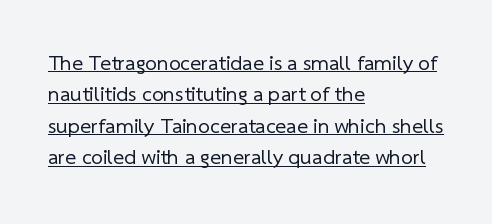
Q: Is the text bold? A: No.
Q: Is the text underlined? A: Yes.
Q: How is the paragraph aligned? A: Left-aligned.
Q: Is the spacing between letters normal or unusually wide? A: Normal.
Q: Is the spacing between lines tight, normal or loose? A: Normal.
